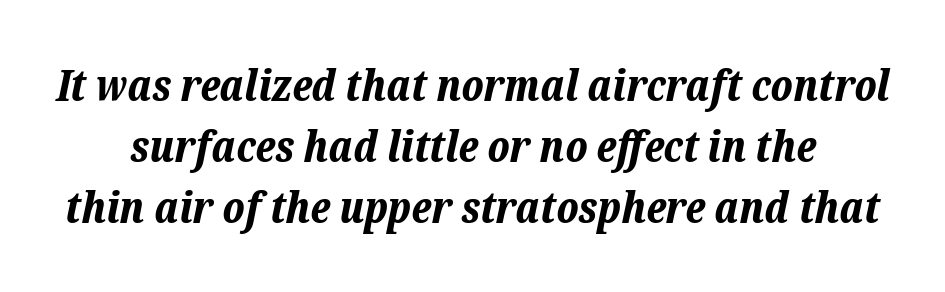
Q: Is the text bold? A: Yes.
Q: Is the text italic (slanted)? A: Yes, it leans right by about 12 degrees.
Q: Is the text underlined? A: No.
Q: Is the spacing between letters normal or unusually wide? A: Normal.
Q: Is the spacing between lines tight, normal or loose? A: Normal.
Q: Width (condensed, normal, or wide)? A: Normal.
Q: Stroke contrast? A: Low.
Q: x-height? A: Medium.
Q: Monospaced? A: No.
